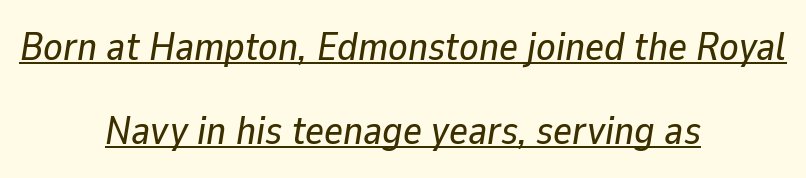
The sample's only ornament is a line tracing under the words. If you folded the block vertically in half, each line would mirror itself in length. Compared with ordinary roman type, these characters are visibly tilted. The letters advance in unequal steps, a hallmark of proportional type. The letterforms sit shoulder to shoulder at normal distance.
